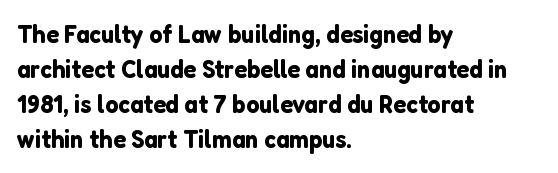
{"italic": "no", "underline": "no", "align": "left", "line_spacing": "normal", "line_spacing_ratio": 1.35, "letter_spacing": "normal", "letter_spacing_em": 0.0, "glyph_px": 26}
